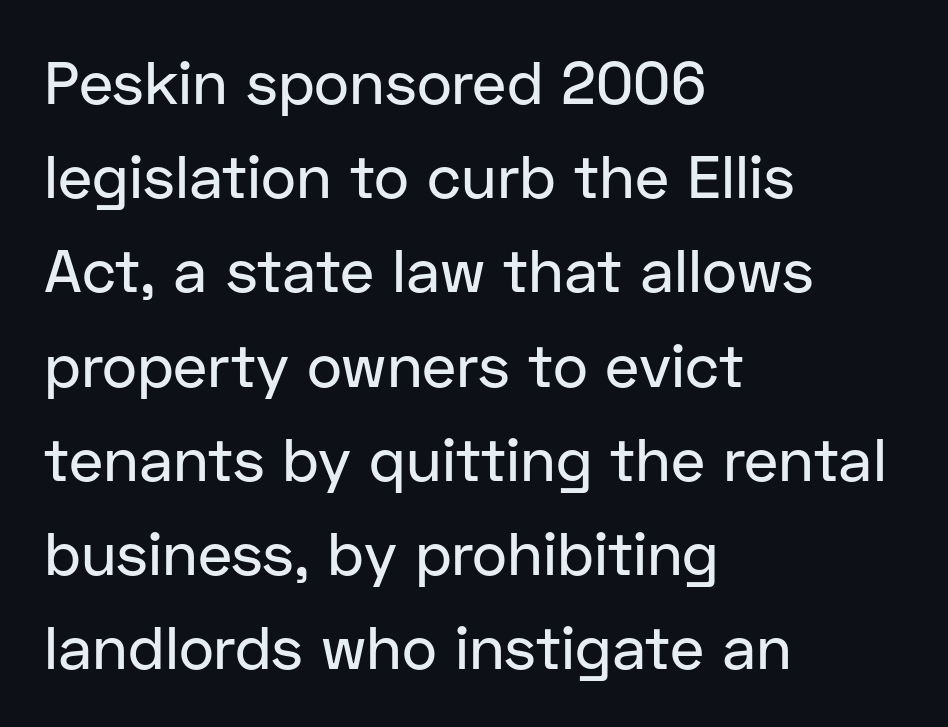
The image shows 60 px sans-serif type, upright; set left-aligned, normal line spacing (1.57x), normal letter spacing, not underlined; low stroke contrast and a medium x-height.
